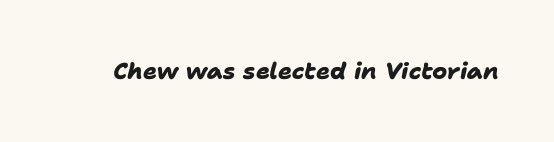
The image shows 23 px bold type; set normal letter spacing, not underlined.
